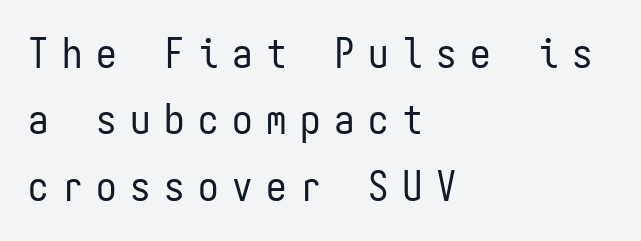
{"serif": "no", "italic": "no", "bold": "no", "weight": "regular", "width": "condensed", "stroke_contrast": "low", "x_height": "medium", "monospaced": "yes", "underline": "no", "align": "left", "line_spacing": "normal", "line_spacing_ratio": 1.62, "letter_spacing": "wide", "letter_spacing_em": 0.33, "glyph_px": 41}
